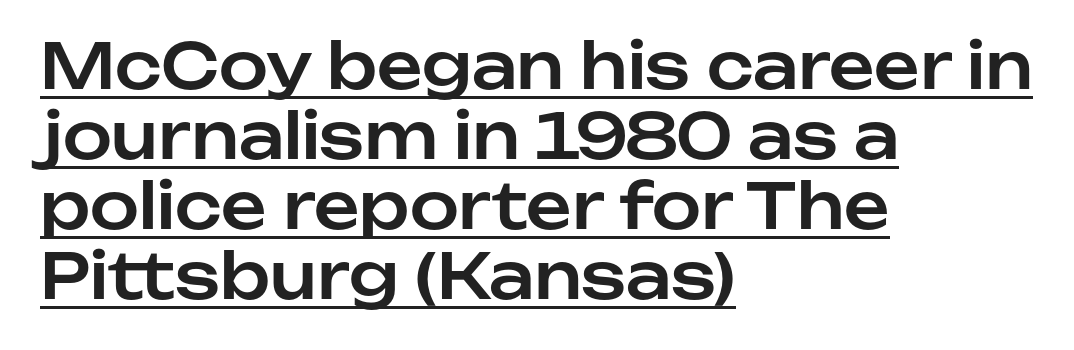
Q: Is the text italic (slanted)? A: No, it is upright.
Q: Is the typeface a serif or a sans-serif typeface? A: Sans-serif.
Q: Is the text underlined? A: Yes.
Q: How is the paragraph aligned? A: Left-aligned.
Q: Is the spacing between letters normal or unusually wide? A: Normal.
Q: Is the spacing between lines tight, normal or loose? A: Tight.
Q: Width (condensed, normal, or wide)? A: Normal.
Q: Stroke contrast? A: Low.
Q: x-height? A: Medium.
Q: Monospaced? A: No.
